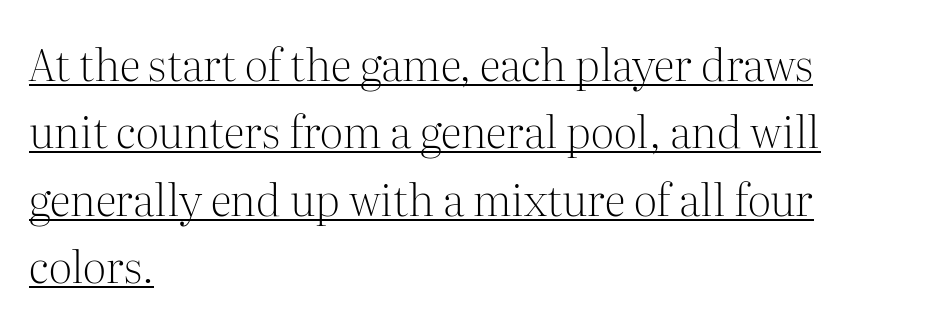
The image shows 44 px light serif type, upright; set left-aligned, normal line spacing (1.53x), normal letter spacing, underlined; medium stroke contrast and a medium x-height.
